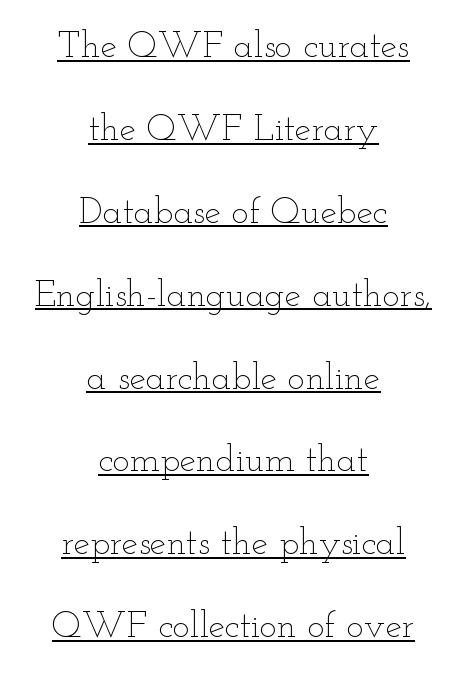
The lines are spread far apart with generous leading. Is the stroke heavy? The answer is a plain regular-or-lighter. Where is the straight margin? There isn't one; the lines are centered. Honestly, the underline is the first thing you notice here. Rendered with straight, roman letterforms. Tracking value appears to be zero — textbook default spacing.
